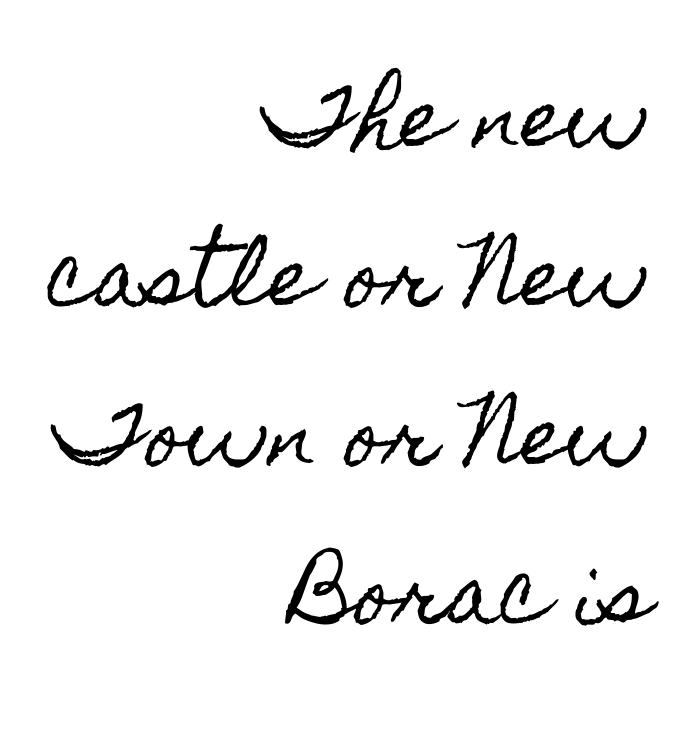
The image shows 79 px condensed type; set right-aligned, loose line spacing (2.01x), normal letter spacing, not underlined; a small x-height.
